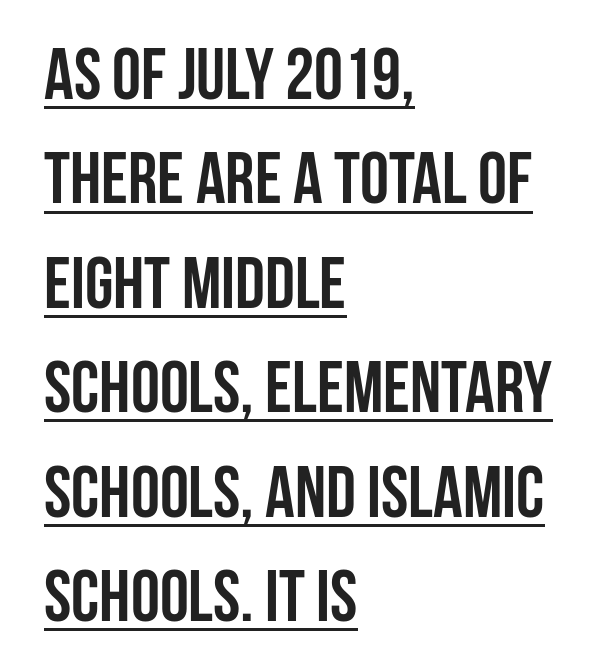
Students, note that the glyphs here touch the page at normal intervals. Examine the stroke ends and you'll find no serifs. The passage shown is typed in a proportional face where columns would drift. Glance below the letters and you will spot a drawn line. If you drew a ruler down the left edge, every line would touch it.
